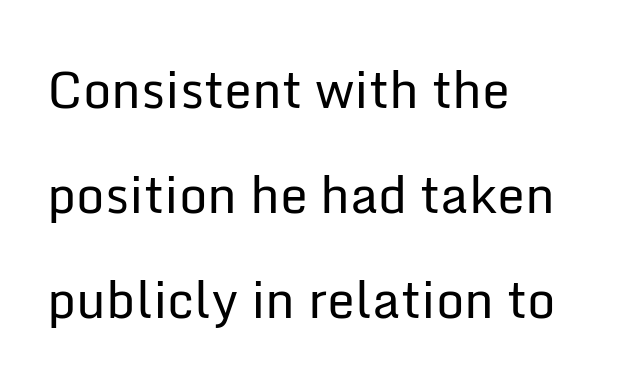
{"serif": "no", "italic": "no", "bold": "no", "weight": "regular", "width": "normal", "stroke_contrast": "low", "x_height": "medium", "monospaced": "no", "underline": "no", "align": "left", "line_spacing": "loose", "line_spacing_ratio": 2.1, "letter_spacing": "normal", "letter_spacing_em": 0.0, "glyph_px": 50}
